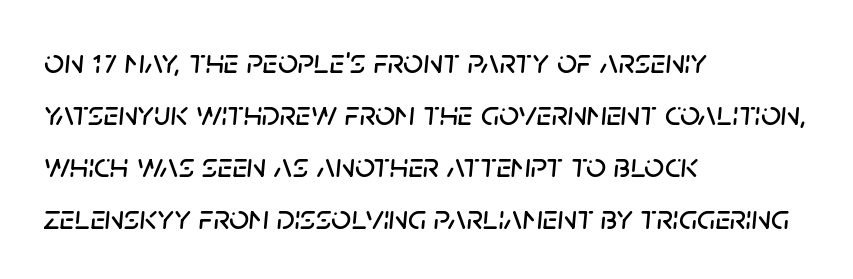
Q: Is the text italic (slanted)? A: Yes, it leans right by about 5 degrees.
Q: Is the text underlined? A: No.
Q: How is the paragraph aligned? A: Left-aligned.
Q: Is the spacing between letters normal or unusually wide? A: Normal.
Q: Is the spacing between lines tight, normal or loose? A: Normal.
Q: Width (condensed, normal, or wide)? A: Normal.
Q: Stroke contrast? A: Low.
Q: x-height? A: Large.
Q: Monospaced? A: No.
